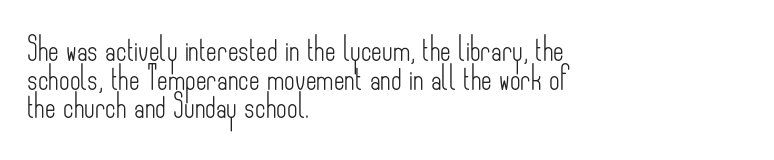
{"italic": "no", "bold": "no", "underline": "no", "align": "left", "line_spacing_ratio": 1.24, "letter_spacing": "normal", "letter_spacing_em": 0.0, "glyph_px": 23}
